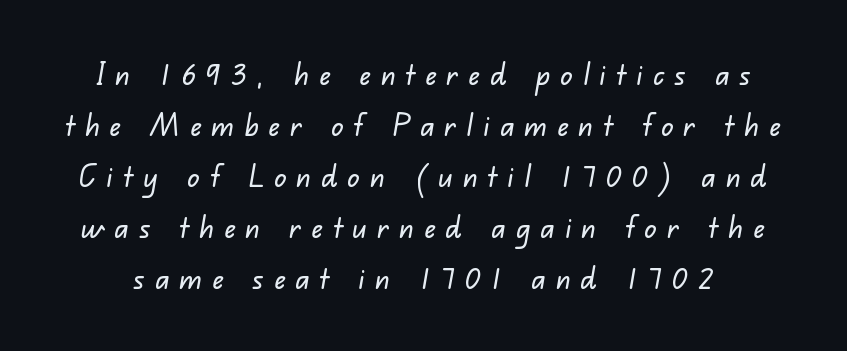
The image shows 30 px sans-serif type; set normal line spacing (1.7x), unusually wide letter spacing (+0.34 em), not underlined; low stroke contrast and a small x-height.
